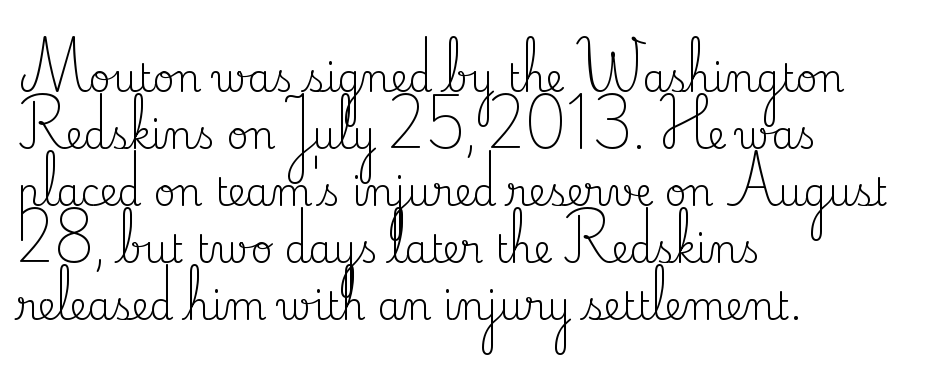
Q: Is the text bold? A: No.
Q: Is the text italic (slanted)? A: No, it is upright.
Q: Is the typeface a serif or a sans-serif typeface? A: Serif.
Q: Is the text underlined? A: No.
Q: How is the paragraph aligned? A: Left-aligned.
Q: Is the spacing between letters normal or unusually wide? A: Normal.
Q: Is the spacing between lines tight, normal or loose? A: Normal.
Q: Width (condensed, normal, or wide)? A: Normal.
Q: Stroke contrast? A: Medium.
Q: x-height? A: Small.
Q: Monospaced? A: No.
